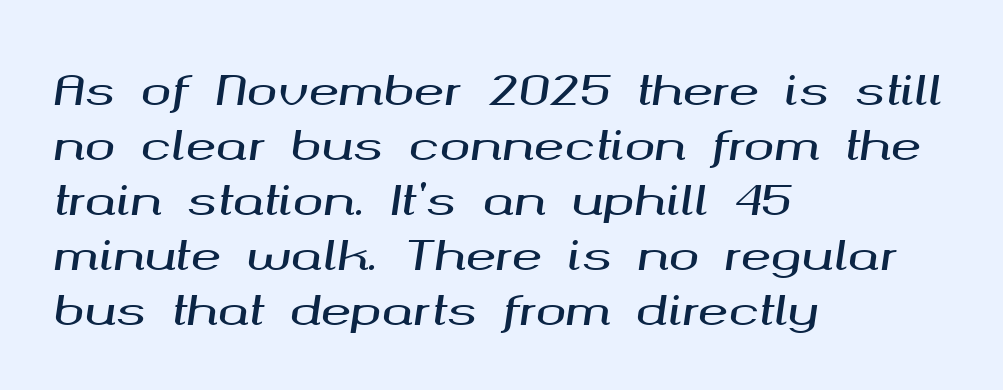
The image shows 41 px wide type, italic (leaning right); set left-aligned, normal line spacing (1.34x), normal letter spacing, not underlined; medium stroke contrast and a medium x-height.
